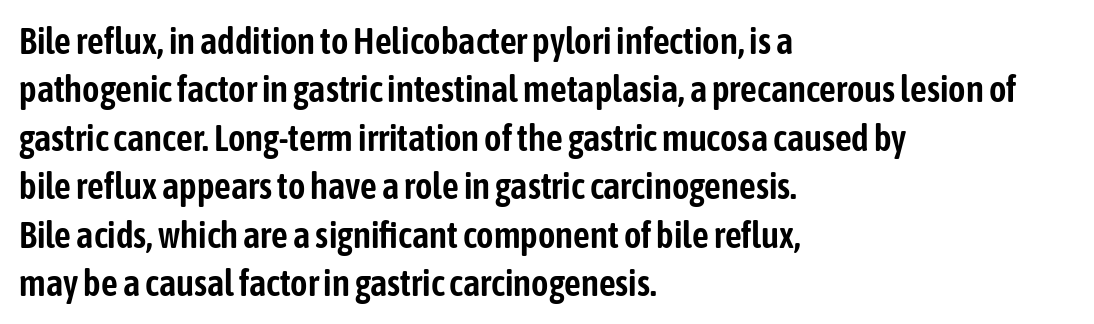
The image shows 37 px condensed sans-serif type, upright; set left-aligned, normal line spacing (1.31x), normal letter spacing, not underlined; low stroke contrast and a medium x-height.
